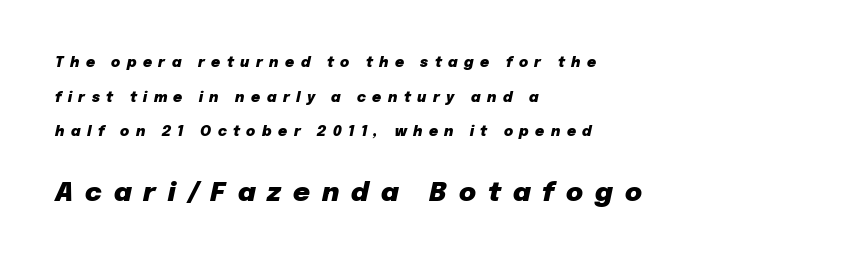
{"italic": "yes", "lean": "right", "slant_degrees": 12, "bold": "yes", "underline": "no", "align": "left", "line_spacing": "loose", "line_spacing_ratio": 2.48, "letter_spacing": "wide", "letter_spacing_em": 0.46, "larger_block": "second", "size_ratio": 1.86, "glyph_px": 26}
